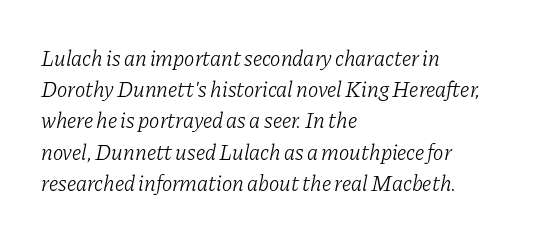
Teacher's note: observe the even left margin — that is flush-left alignment. The specimen omits any rule beneath the text block's lines. The face used here has a pronounced slope to its letters. No letter is thick-stroked: the sample isn't bold. Glyph-to-glyph distance matches everyday printed text. Horizontal bands of white between lines are of average thickness.
